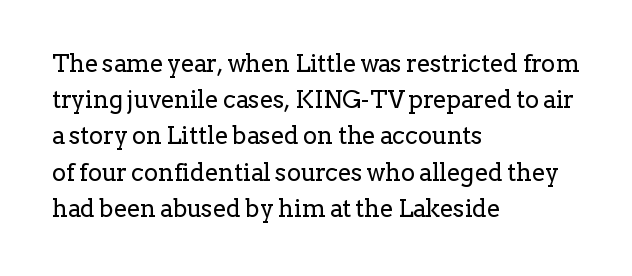
{"italic": "no", "bold": "no", "underline": "no", "align": "left", "line_spacing": "normal", "line_spacing_ratio": 1.51, "letter_spacing": "normal", "letter_spacing_em": 0.0, "glyph_px": 24}
